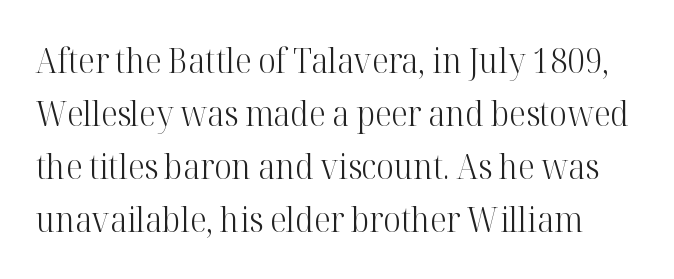
{"serif": "yes", "italic": "no", "bold": "no", "weight": "light", "width": "normal", "stroke_contrast": "high", "x_height": "medium", "monospaced": "no", "underline": "no", "line_spacing": "normal", "line_spacing_ratio": 1.56, "letter_spacing": "normal", "letter_spacing_em": 0.0, "glyph_px": 34}
